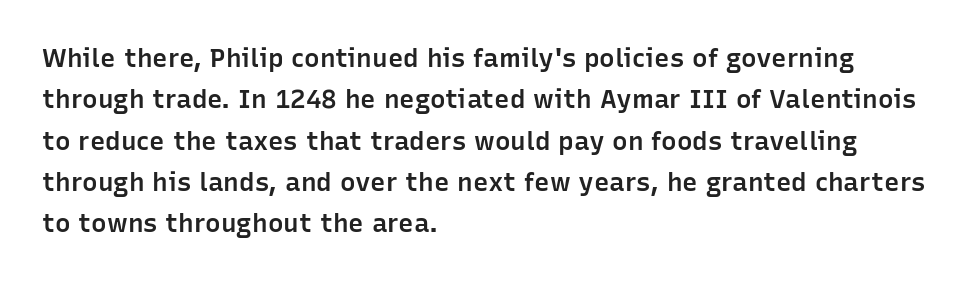
The lines are quadded left. Descenders hang freely into open space. Semibold letterforms, between regular and bold. Observe the ordinary spacing: letters are neighbours, not strangers.
